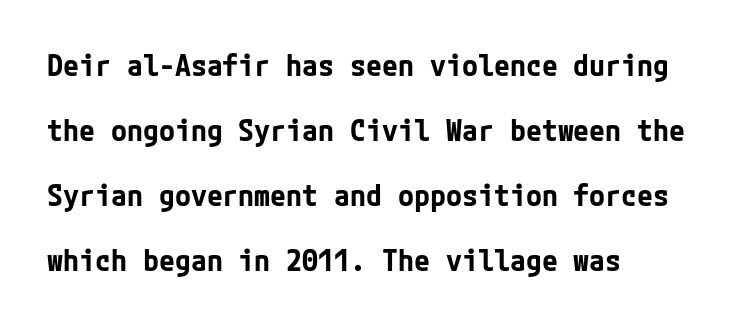
{"serif": "no", "italic": "no", "bold": "yes", "weight": "bold", "width": "normal", "stroke_contrast": "low", "x_height": "medium", "underline": "no", "align": "left", "line_spacing": "loose", "line_spacing_ratio": 2.24, "letter_spacing": "normal", "letter_spacing_em": 0.0, "glyph_px": 29}
